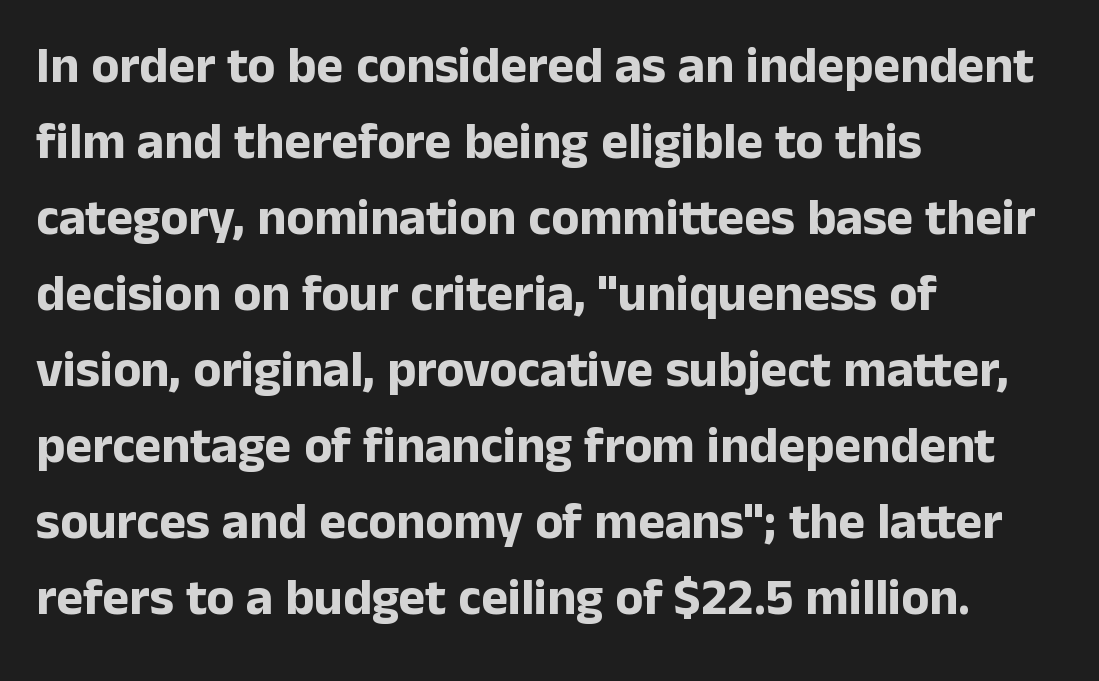
The image shows 51 px bold sans-serif type, upright; set left-aligned, normal line spacing (1.49x), normal letter spacing, not underlined; low stroke contrast and a medium x-height.
